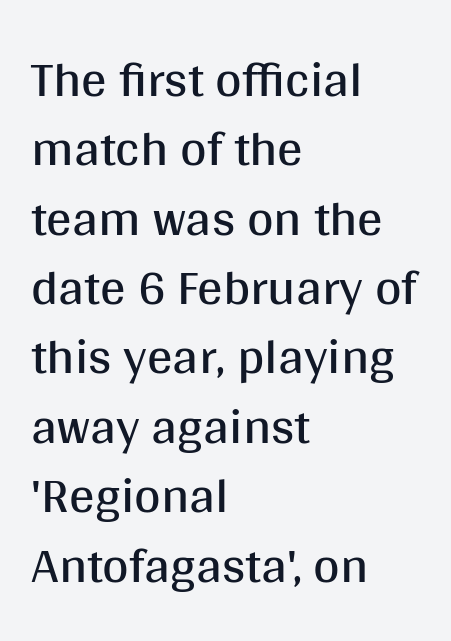
Q: Is the text bold? A: No.
Q: Is the text italic (slanted)? A: No, it is upright.
Q: Is the typeface a serif or a sans-serif typeface? A: Sans-serif.
Q: Is the text underlined? A: No.
Q: How is the paragraph aligned? A: Left-aligned.
Q: Is the spacing between letters normal or unusually wide? A: Normal.
Q: Is the spacing between lines tight, normal or loose? A: Normal.
Q: Width (condensed, normal, or wide)? A: Normal.
Q: Stroke contrast? A: Medium.
Q: x-height? A: Large.
Q: Monospaced? A: No.
